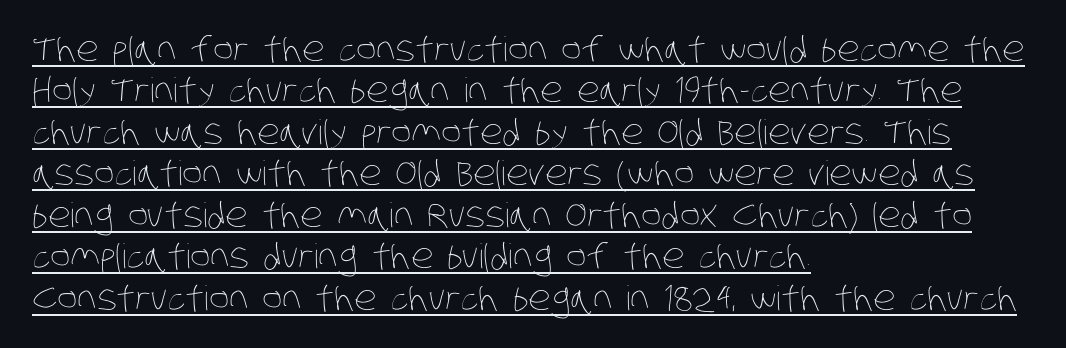
The image shows 34 px thin, condensed type; set left-aligned, line spacing 1.22x, normal letter spacing, underlined; low stroke contrast and a large x-height.
